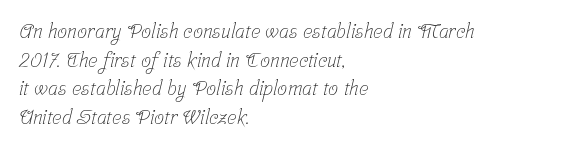
Q: Is the text bold? A: No.
Q: Is the text underlined? A: No.
Q: How is the paragraph aligned? A: Left-aligned.
Q: Is the spacing between letters normal or unusually wide? A: Normal.
Q: Is the spacing between lines tight, normal or loose? A: Normal.
